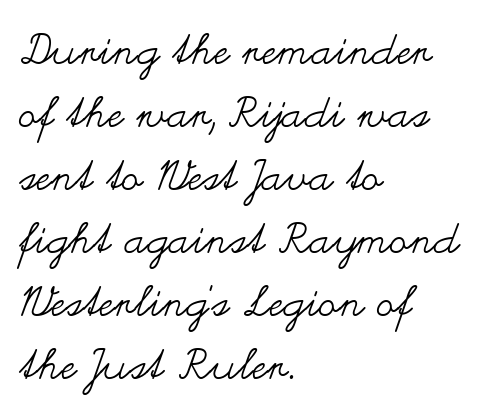
The image shows 42 px regular-weight, wide type; set left-aligned, normal line spacing (1.5x), normal letter spacing, not underlined; medium stroke contrast and a small x-height.
